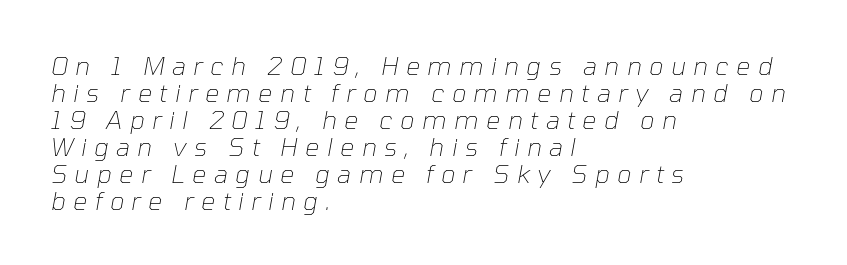
Q: Is the text bold? A: No.
Q: Is the text italic (slanted)? A: Yes, it leans right by about 10 degrees.
Q: Is the text underlined? A: No.
Q: How is the paragraph aligned? A: Left-aligned.
Q: Is the spacing between letters normal or unusually wide? A: Unusually wide.
Q: Is the spacing between lines tight, normal or loose? A: Tight.
